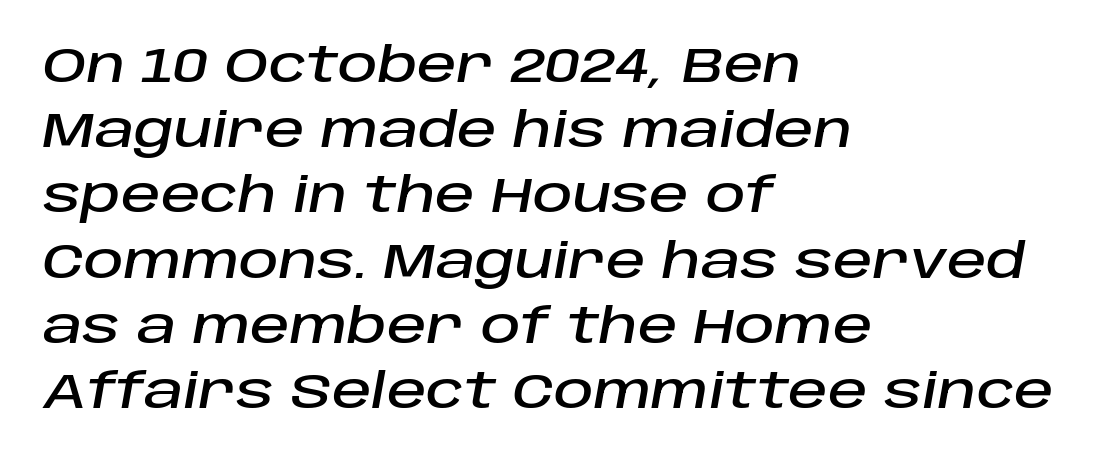
{"italic": "yes", "lean": "right", "slant_degrees": 10, "width": "normal", "stroke_contrast": "low", "x_height": "large", "monospaced": "no", "underline": "no", "align": "left", "line_spacing": "normal", "line_spacing_ratio": 1.33, "letter_spacing": "normal", "letter_spacing_em": 0.0, "glyph_px": 49}
